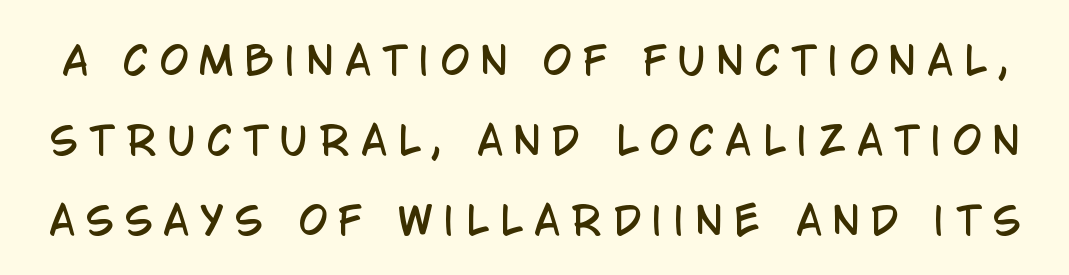
The image shows 37 px condensed sans-serif type, upright; set loose line spacing (2.16x), unusually wide letter spacing (+0.31 em), not underlined; low stroke contrast and a large x-height.
